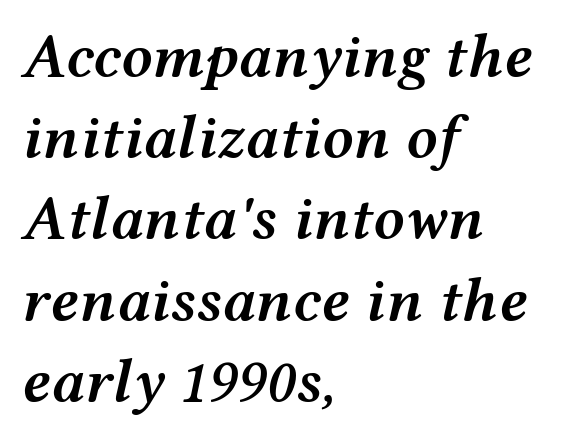
Q: Is the text bold? A: Semi-bold.
Q: Is the text italic (slanted)? A: Yes, it leans right by about 12 degrees.
Q: Is the text underlined? A: No.
Q: How is the paragraph aligned? A: Left-aligned.
Q: Is the spacing between letters normal or unusually wide? A: Normal.
Q: Is the spacing between lines tight, normal or loose? A: Normal.
Q: Width (condensed, normal, or wide)? A: Wide.
Q: Stroke contrast? A: Medium.
Q: x-height? A: Medium.
Q: Monospaced? A: No.
